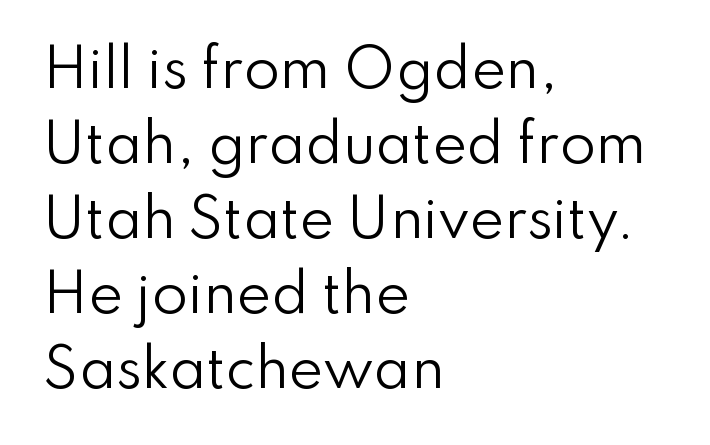
{"serif": "no", "italic": "no", "bold": "no", "weight": "regular", "width": "normal", "stroke_contrast": "low", "x_height": "small", "monospaced": "no", "underline": "no", "align": "left", "line_spacing": "normal", "line_spacing_ratio": 1.44, "letter_spacing": "normal", "letter_spacing_em": 0.0, "glyph_px": 52}
